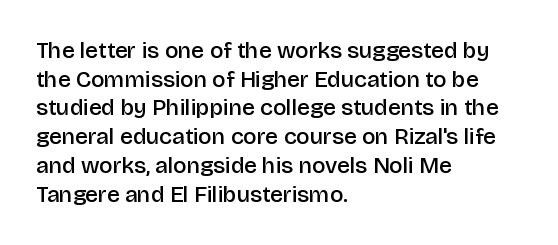
Q: Is the text bold? A: Semi-bold.
Q: Is the text italic (slanted)? A: No, it is upright.
Q: Is the text underlined? A: No.
Q: How is the paragraph aligned? A: Left-aligned.
Q: Is the spacing between letters normal or unusually wide? A: Normal.
Q: Is the spacing between lines tight, normal or loose? A: Normal.
